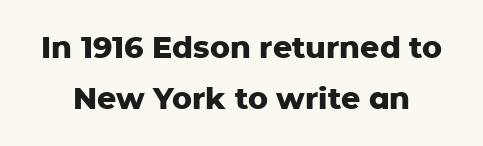
The image shows 30 px heavy sans-serif type, upright; set line spacing 1.71x, normal letter spacing, not underlined; low stroke contrast and a medium x-height.
